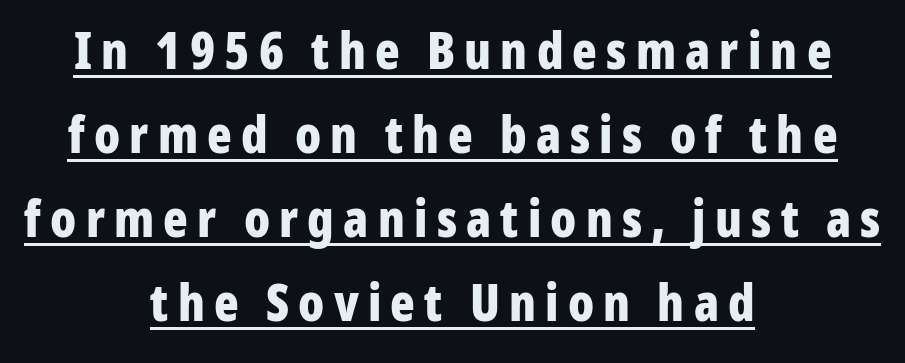
Q: Is the text bold? A: Yes.
Q: Is the text italic (slanted)? A: No, it is upright.
Q: Is the typeface a serif or a sans-serif typeface? A: Sans-serif.
Q: Is the text underlined? A: Yes.
Q: How is the paragraph aligned? A: Centered.
Q: Is the spacing between lines tight, normal or loose? A: Normal.
Q: Width (condensed, normal, or wide)? A: Condensed.
Q: Stroke contrast? A: Low.
Q: x-height? A: Medium.
Q: Monospaced? A: No.
